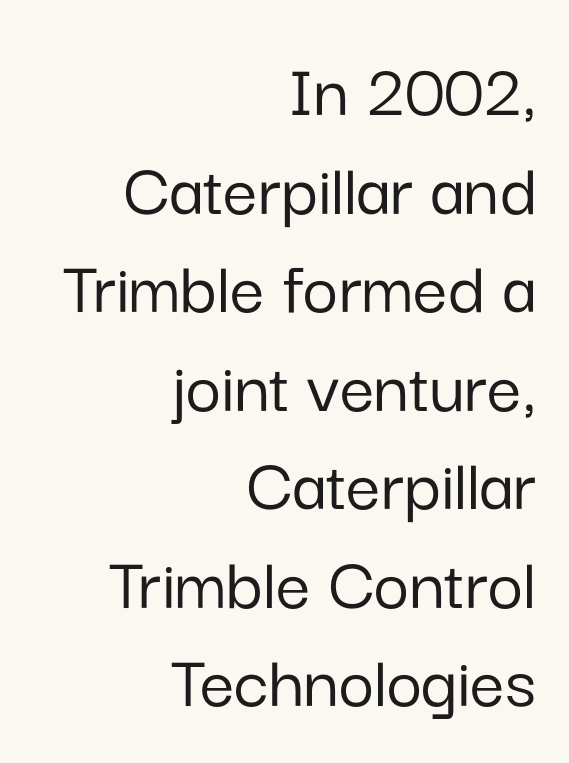
Typeset ragged left — the right edge is the straight one. Compared with typical paragraphs, the rows here are spaced about the same. Is there any slant? The stems are plumb. Here the glyphs are tracked normally, forming tight word shapes. A sans-serif font was chosen for this passage.
